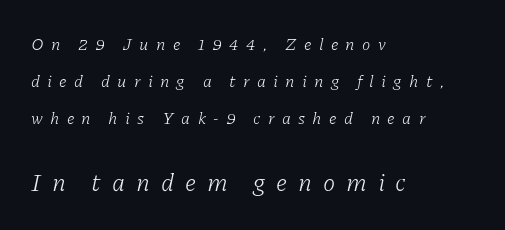
Notice the wide empty band between every row — that's loose leading. Inter-character spacing is expanded well beyond the font's built-in metrics. Casual observation: everything's shoved over to the left. The characters are drawn with everyday or finer stroke widths. Does the lettering tilt? It does — this is italic.
